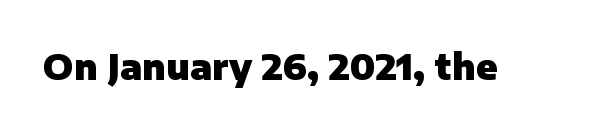
On the weight axis this lands at bold, roughly 700. A typesetter would call this proportional, since set widths differ per character. Spacing between characters is what you'd get straight out of the box. When letters stand straight like this, we call the style roman or upright. The gap between lines stays unmarked.
